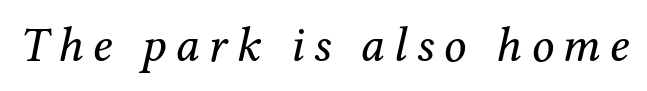
Q: Is the text bold? A: No.
Q: Is the text italic (slanted)? A: Yes, it leans right by about 12 degrees.
Q: Is the typeface a serif or a sans-serif typeface? A: Serif.
Q: Is the text underlined? A: No.
Q: Width (condensed, normal, or wide)? A: Normal.
Q: Stroke contrast? A: Medium.
Q: x-height? A: Medium.
Q: Monospaced? A: No.
